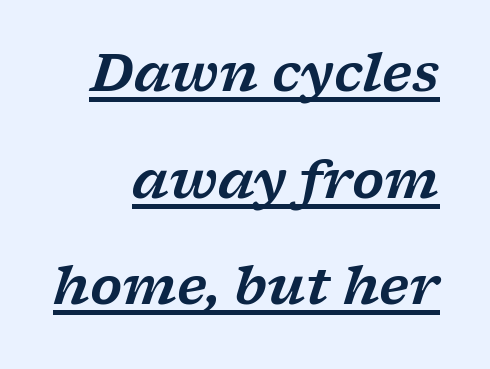
The image shows 52 px wide serif type, italic (leaning right); set right-aligned, loose line spacing (2.05x), normal letter spacing, underlined; low stroke contrast and a medium x-height.
